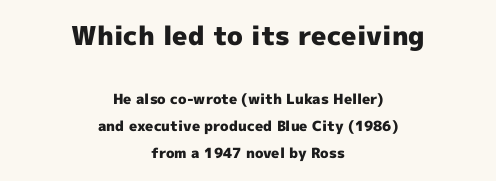
Q: Is the text bold? A: Yes.
Q: Is the text italic (slanted)? A: No, it is upright.
Q: Is the text underlined? A: No.
Q: How is the paragraph aligned? A: Centered.
Q: Is the spacing between letters normal or unusually wide? A: Normal.
Q: Is the spacing between lines tight, normal or loose? A: Loose.
Q: Which block of text is set in a larger size, the first (top) or the second (bottom)? A: The first (top) one.
